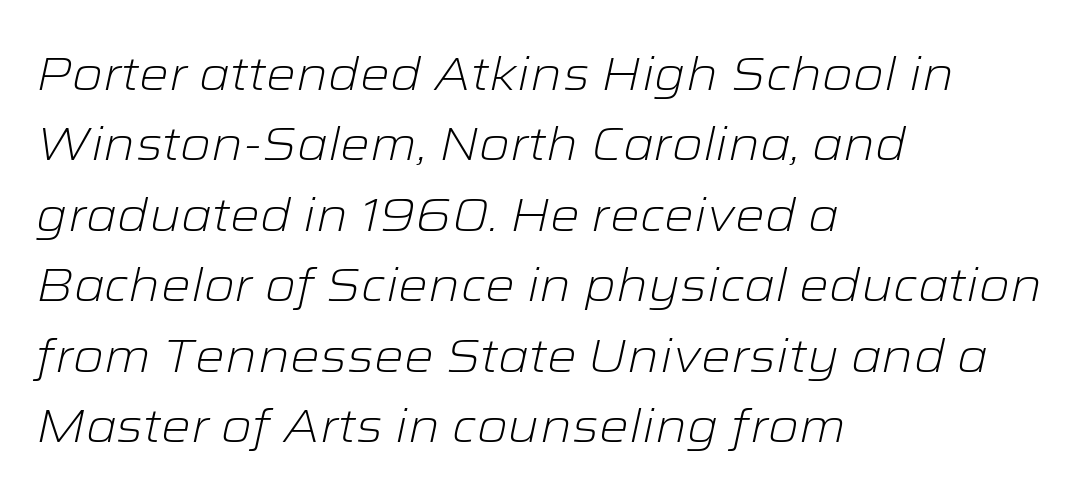
Slanted lettering throughout. Varying glyph widths throughout — classic text-font behaviour. Vertically, the passage feels balanced, rows spaced as you'd expect. A typesetter would call this zero additional tracking. The font sits on the lighter half of the weight spectrum, regular included. The zone under the glyphs is completely vacant.
